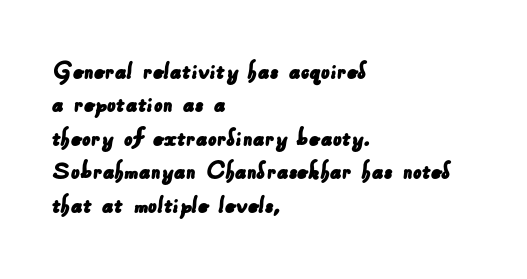
The image shows 27 px text type; set left-aligned, line spacing 1.24x, normal letter spacing, not underlined.
